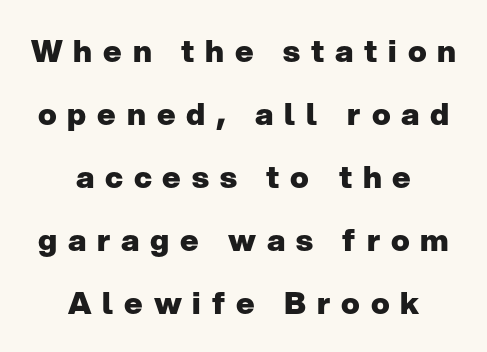
{"serif": "no", "italic": "no", "bold": "yes", "weight": "heavy", "width": "normal", "stroke_contrast": "low", "x_height": "medium", "monospaced": "no", "underline": "no", "align": "center", "line_spacing": "loose", "line_spacing_ratio": 2.03, "letter_spacing": "wide", "letter_spacing_em": 0.35, "glyph_px": 31}
